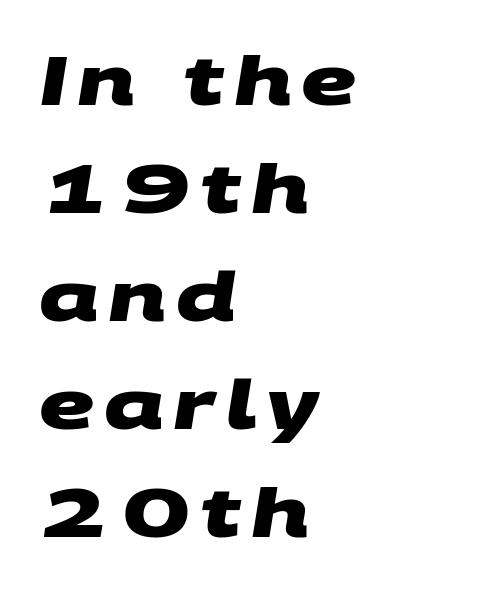
{"serif": "no", "bold": "yes", "weight": "heavy", "width": "wide", "stroke_contrast": "medium", "x_height": "large", "monospaced": "no", "underline": "no", "align": "left", "line_spacing": "normal", "line_spacing_ratio": 1.59, "glyph_px": 68}
